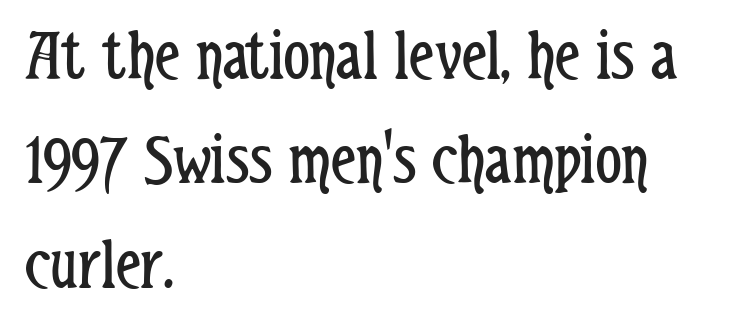
The image shows 72 px regular-weight, condensed sans-serif type, upright; set left-aligned, normal line spacing (1.45x), normal letter spacing, not underlined; low stroke contrast and a medium x-height.
